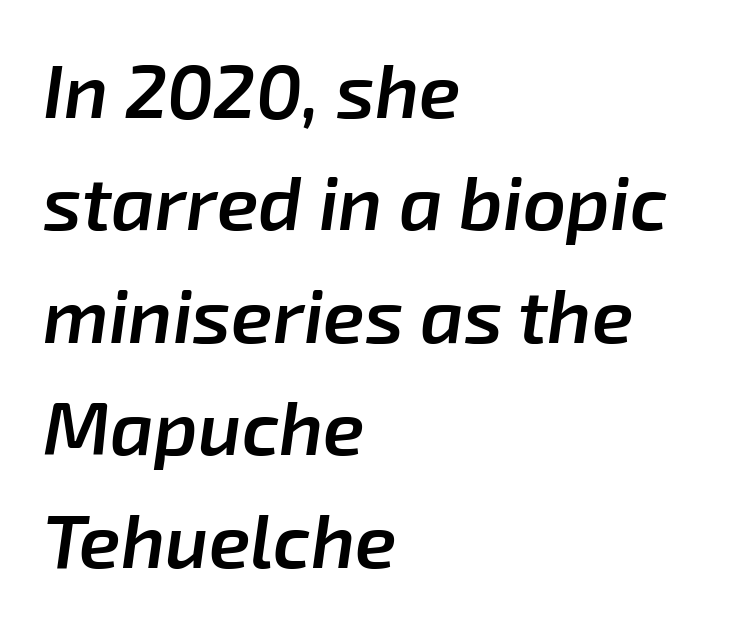
The rendering uses a moderate line-height, typical for paragraphs. You can tell it's italic because the verticals aren't actually vertical. Short note: letters normally spaced. Words float on clear page, feet unadorned. The face used here is proportionally spaced, like ordinary book or web type. These lines carry some extra weight — a demibold, not a full bold.
